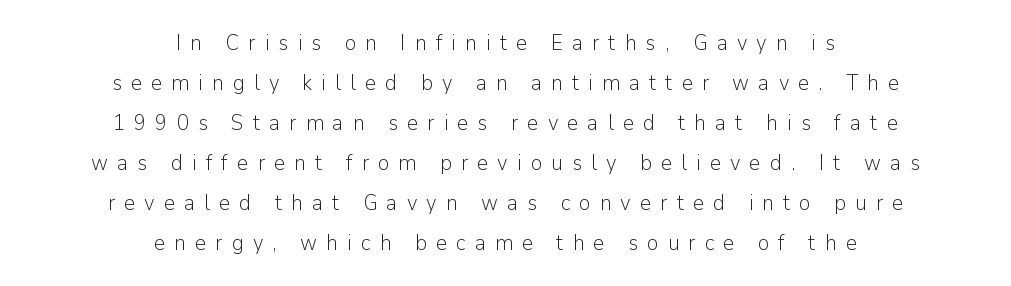
{"italic": "no", "bold": "no", "underline": "no", "align": "center", "line_spacing_ratio": 1.82, "letter_spacing": "wide", "letter_spacing_em": 0.41, "glyph_px": 22}
